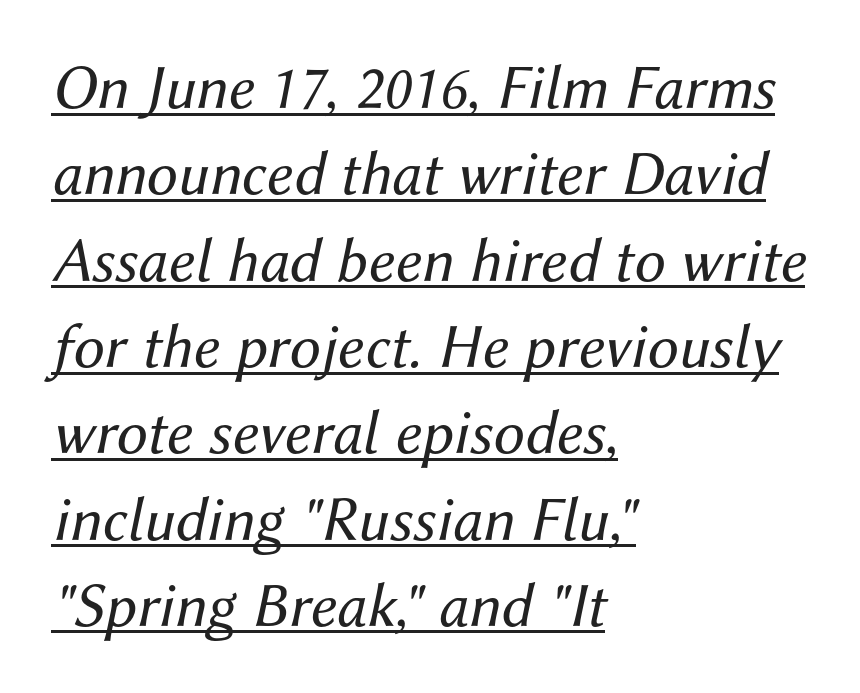
The strokes carry an ordinary text weight at most. This sample keeps an unexceptional amount of space between lines. In terms of letterspacing, this is plain default setting. Looks like someone drew a line under every word here. This rendering uses left alignment, leaving the right contour irregular. This sample has the flowing, uneven cadence of proportional lettering.
